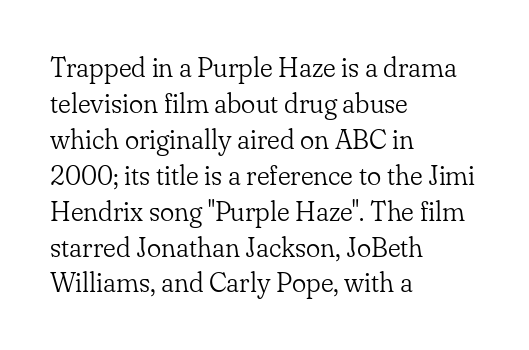
A clean baseline with only descenders dipping below it. The letters stand upright; this is a roman face. The letterforms sit shoulder to shoulder at normal distance. The compositor pushed each line to the left boundary.
